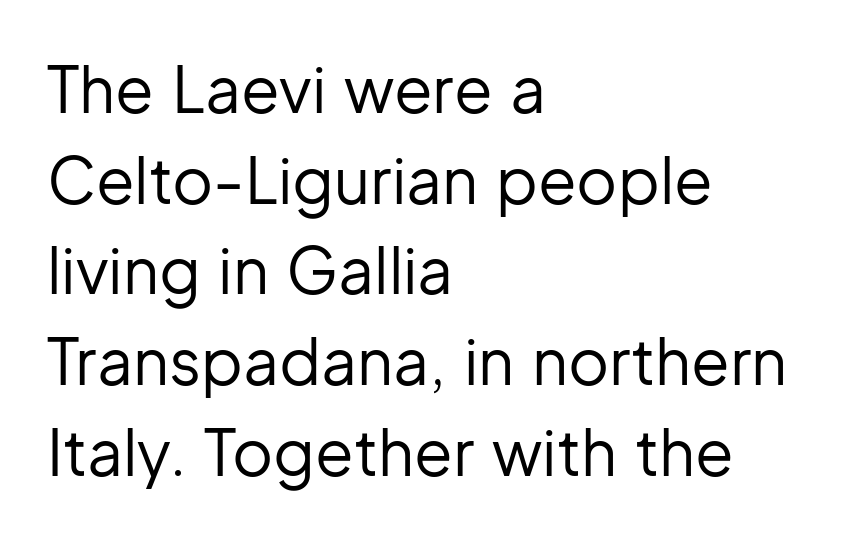
Q: Is the text bold? A: No.
Q: Is the text italic (slanted)? A: No, it is upright.
Q: Is the typeface a serif or a sans-serif typeface? A: Sans-serif.
Q: Is the text underlined? A: No.
Q: How is the paragraph aligned? A: Left-aligned.
Q: Is the spacing between letters normal or unusually wide? A: Normal.
Q: Is the spacing between lines tight, normal or loose? A: Normal.
Q: Width (condensed, normal, or wide)? A: Normal.
Q: Stroke contrast? A: Low.
Q: x-height? A: Medium.
Q: Monospaced? A: No.
